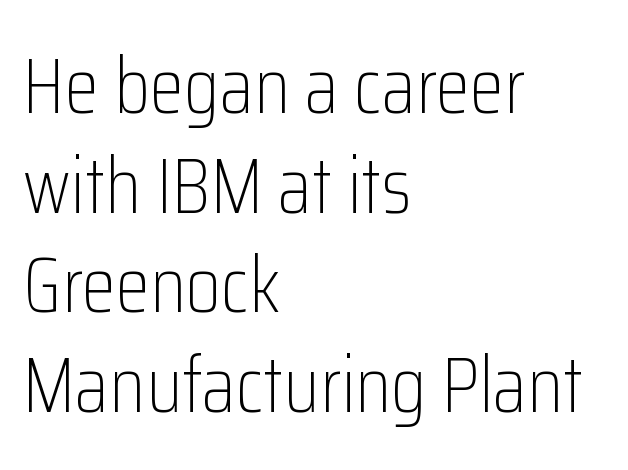
Posture: vertical. This sample uses plain, unmodified letter spacing. A typesetter would call this proportional, since set widths differ per character. Line beginnings align vertically; line endings do not.
